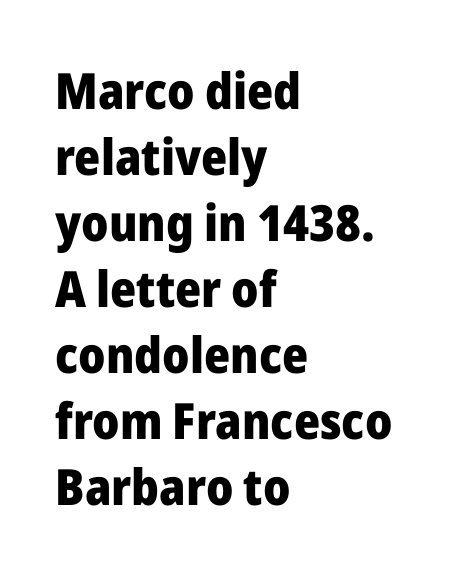
The image shows 50 px heavy sans-serif type, upright; set left-aligned, normal line spacing (1.32x), normal letter spacing, not underlined; low stroke contrast and a medium x-height.
